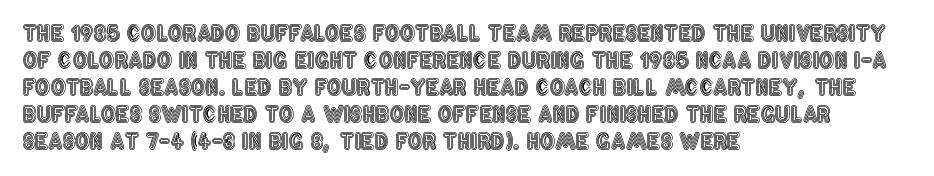
The image shows 21 px text type, upright; set left-aligned, normal line spacing (1.28x), normal letter spacing, not underlined.
